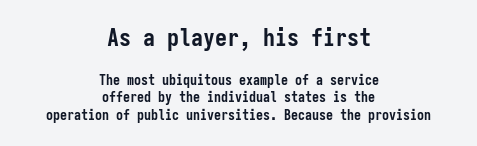
Q: Is the text bold? A: Yes.
Q: Is the text italic (slanted)? A: No, it is upright.
Q: Is the text underlined? A: No.
Q: How is the paragraph aligned? A: Centered.
Q: Is the spacing between letters normal or unusually wide? A: Normal.
Q: Which block of text is set in a larger size, the first (top) or the second (bottom)? A: The first (top) one.
